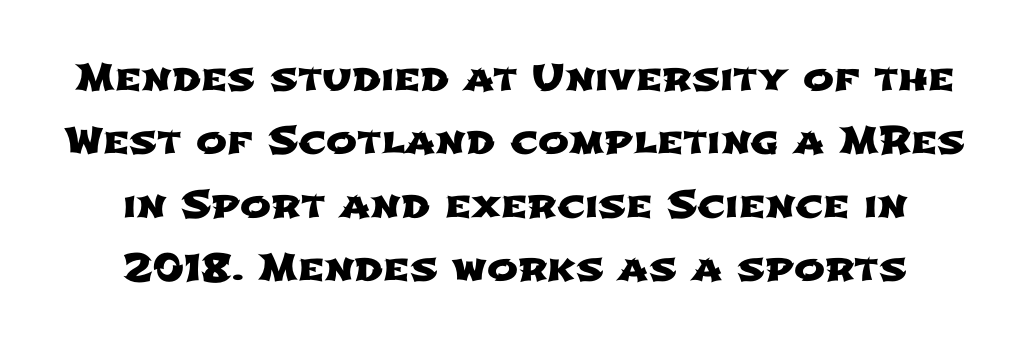
Q: Is the typeface a serif or a sans-serif typeface? A: Sans-serif.
Q: Is the text underlined? A: No.
Q: How is the paragraph aligned? A: Centered.
Q: Is the spacing between letters normal or unusually wide? A: Normal.
Q: Width (condensed, normal, or wide)? A: Wide.
Q: Stroke contrast? A: Low.
Q: x-height? A: Medium.
Q: Monospaced? A: No.
